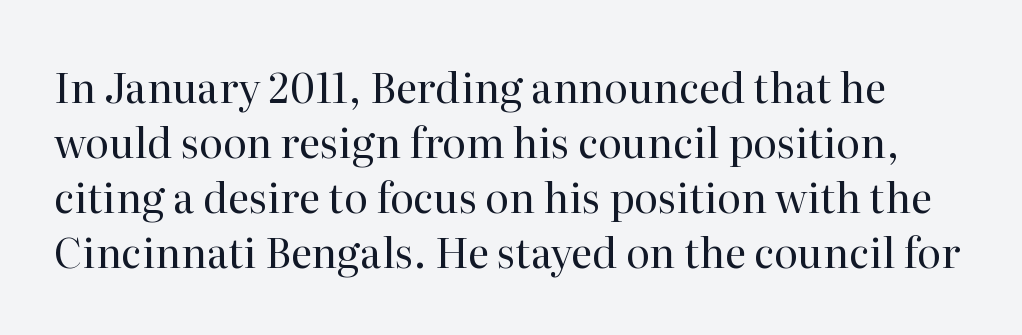
{"serif": "yes", "italic": "no", "bold": "no", "weight": "regular", "width": "normal", "stroke_contrast": "high", "x_height": "medium", "monospaced": "no", "underline": "no", "line_spacing": "normal", "line_spacing_ratio": 1.34, "letter_spacing": "normal", "letter_spacing_em": 0.0, "glyph_px": 41}
